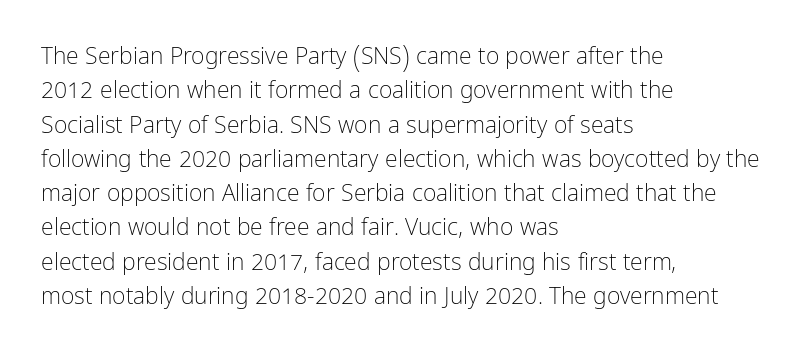
Q: Is the text bold? A: No.
Q: Is the text italic (slanted)? A: No, it is upright.
Q: Is the text underlined? A: No.
Q: How is the paragraph aligned? A: Left-aligned.
Q: Is the spacing between letters normal or unusually wide? A: Normal.
Q: Is the spacing between lines tight, normal or loose? A: Normal.
